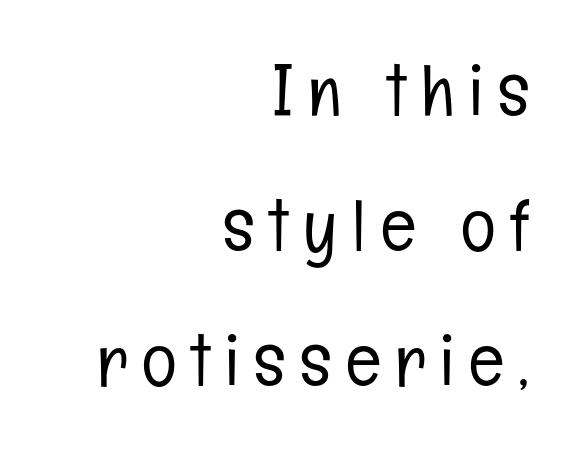
{"serif": "no", "italic": "no", "bold": "no", "weight": "light", "width": "condensed", "stroke_contrast": "low", "x_height": "medium", "monospaced": "no", "underline": "no", "align": "right", "line_spacing_ratio": 1.85, "letter_spacing": "wide", "letter_spacing_em": 0.2, "glyph_px": 73}
